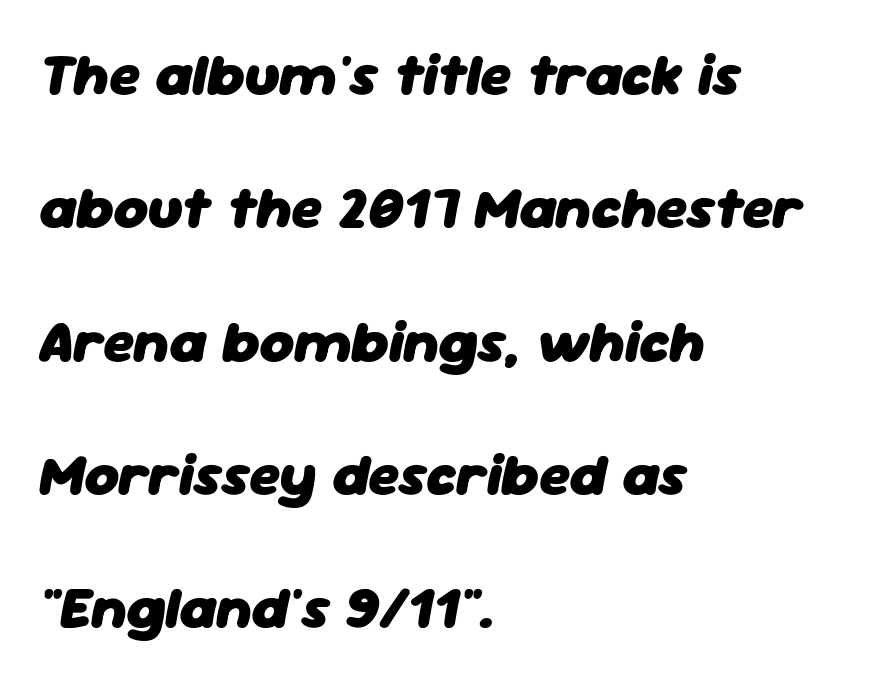
The image shows 59 px heavy type, italic (leaning right); set left-aligned, loose line spacing (2.26x), normal letter spacing, not underlined; low stroke contrast and a medium x-height.
